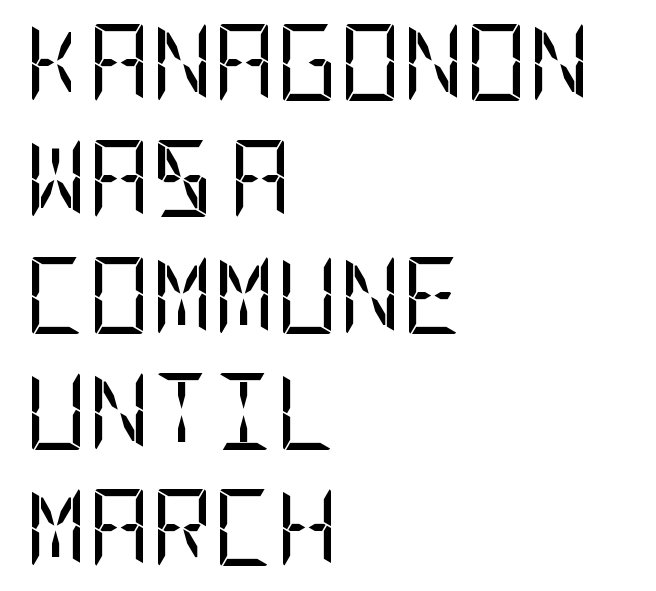
{"serif": "no", "italic": "no", "bold": "no", "weight": "regular", "width": "condensed", "stroke_contrast": "low", "x_height": "large", "underline": "no", "align": "left", "line_spacing": "normal", "line_spacing_ratio": 1.51, "letter_spacing": "normal", "letter_spacing_em": 0.0, "glyph_px": 77}
